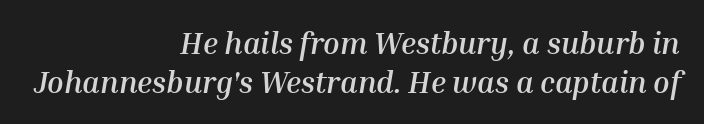
{"italic": "yes", "lean": "right", "slant_degrees": 10, "bold": "yes", "weight": "semibold", "width": "normal", "stroke_contrast": "medium", "x_height": "medium", "monospaced": "no", "underline": "no", "align": "right", "line_spacing": "normal", "line_spacing_ratio": 1.29, "letter_spacing": "normal", "letter_spacing_em": 0.0, "glyph_px": 30}
